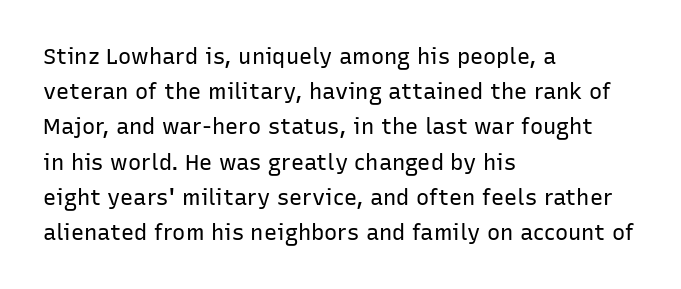
{"italic": "no", "bold": "no", "underline": "no", "align": "left", "line_spacing": "normal", "line_spacing_ratio": 1.6, "letter_spacing": "normal", "letter_spacing_em": 0.0, "glyph_px": 22}
